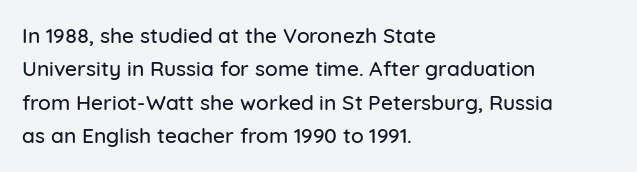
{"italic": "no", "underline": "no", "align": "left", "line_spacing": "normal", "line_spacing_ratio": 1.59, "letter_spacing": "normal", "letter_spacing_em": 0.0, "glyph_px": 21}
